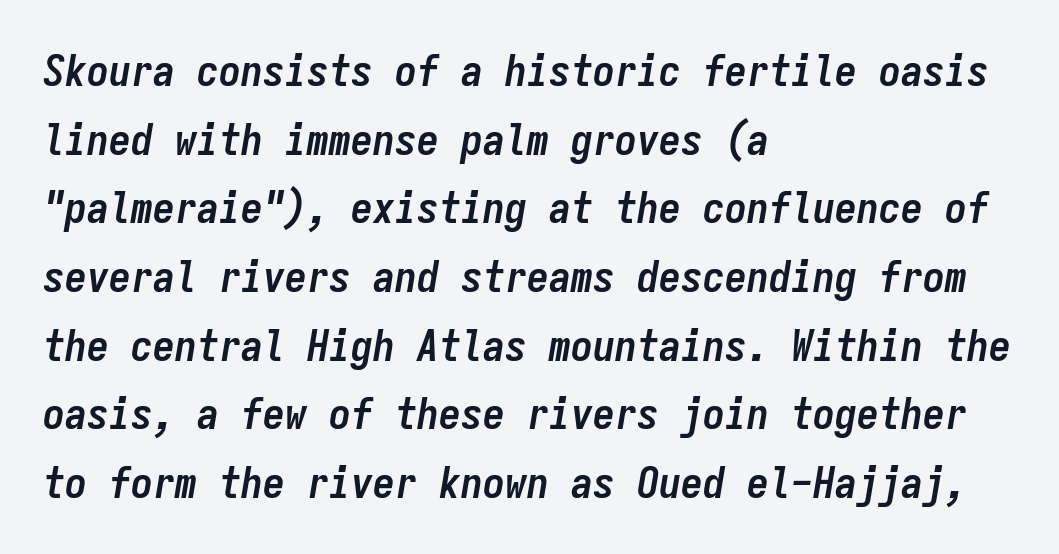
{"italic": "yes", "lean": "right", "slant_degrees": 9, "bold": "yes", "weight": "semibold", "width": "condensed", "stroke_contrast": "low", "x_height": "medium", "monospaced": "yes", "underline": "no", "align": "left", "line_spacing": "normal", "line_spacing_ratio": 1.56, "letter_spacing": "normal", "letter_spacing_em": 0.0, "glyph_px": 44}
